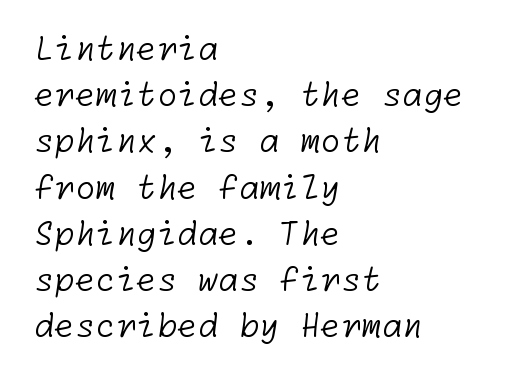
The image shows 33 px light sans-serif type; set left-aligned, normal line spacing (1.4x), normal letter spacing, not underlined; low stroke contrast and a medium x-height.
